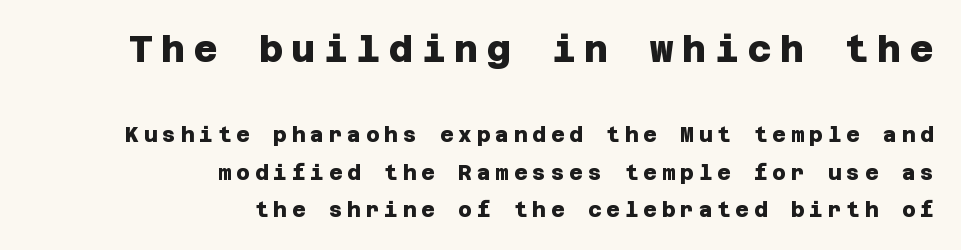
{"serif": "no", "bold": "yes", "weight": "heavy", "width": "normal", "stroke_contrast": "low", "x_height": "large", "underline": "no", "align": "right", "line_spacing_ratio": 1.78, "letter_spacing": "wide", "letter_spacing_em": 0.23, "larger_block": "first", "size_ratio": 1.76, "glyph_px": 37}
